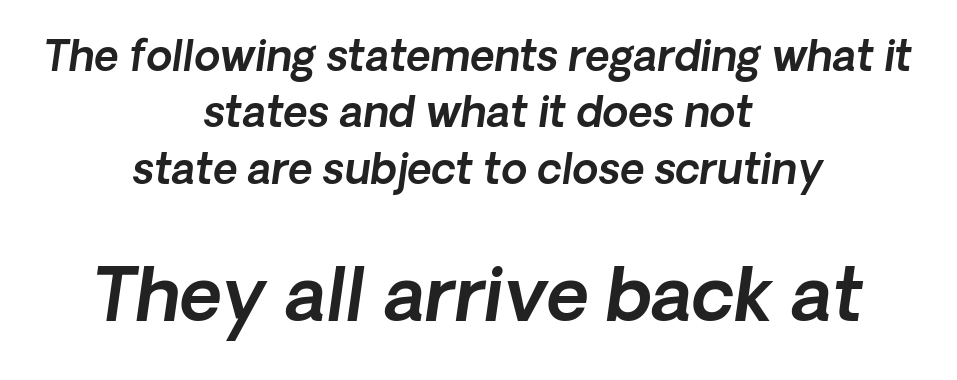
Q: Is the typeface a serif or a sans-serif typeface? A: Sans-serif.
Q: Is the text underlined? A: No.
Q: How is the paragraph aligned? A: Centered.
Q: Is the spacing between letters normal or unusually wide? A: Normal.
Q: Is the spacing between lines tight, normal or loose? A: Normal.
Q: Which block of text is set in a larger size, the first (top) or the second (bottom)? A: The second (bottom) one.
Q: Width (condensed, normal, or wide)? A: Normal.
Q: x-height? A: Medium.
Q: Monospaced? A: No.
